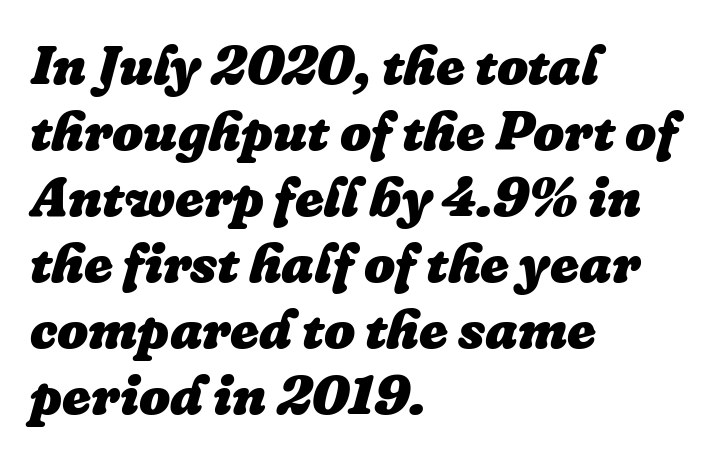
The string is rendered with underlining switched off. Is the letter spacing exaggerated? No — it looks like the ordinary default. One-word summary of the alignment: left. Caption: bold face, heavy strokes. The face used here is proportionally spaced, like ordinary book or web type. Compared with ordinary roman type, these characters are visibly tilted.
